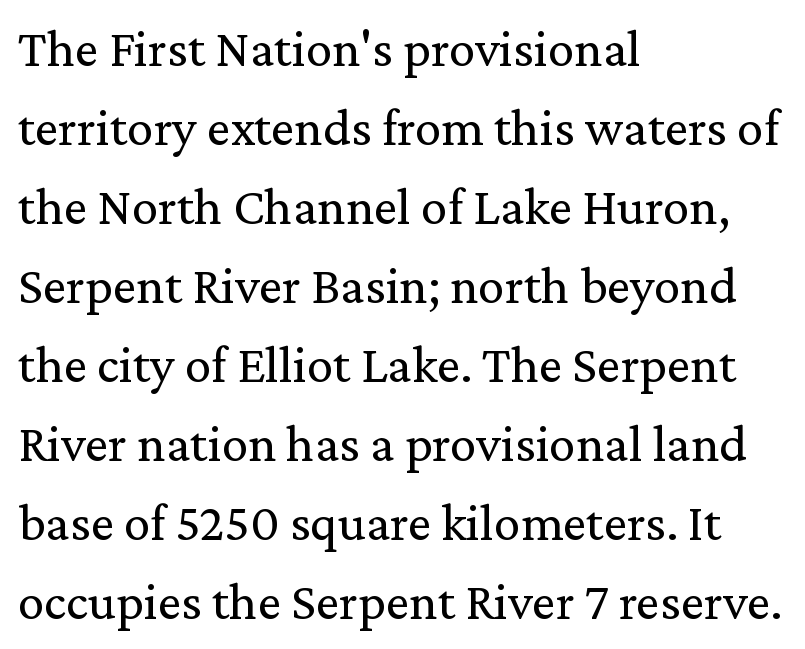
The image shows 53 px regular-weight serif type, upright; set left-aligned, normal line spacing (1.49x), normal letter spacing, not underlined; medium stroke contrast and a medium x-height.
